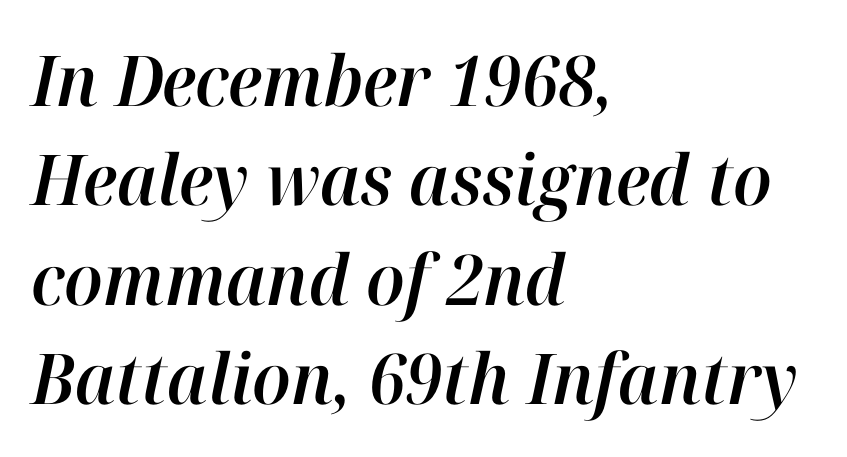
{"italic": "yes", "lean": "right", "slant_degrees": 12, "width": "normal", "stroke_contrast": "high", "x_height": "medium", "monospaced": "no", "underline": "no", "align": "left", "line_spacing": "normal", "line_spacing_ratio": 1.42, "letter_spacing": "normal", "letter_spacing_em": 0.0, "glyph_px": 70}
